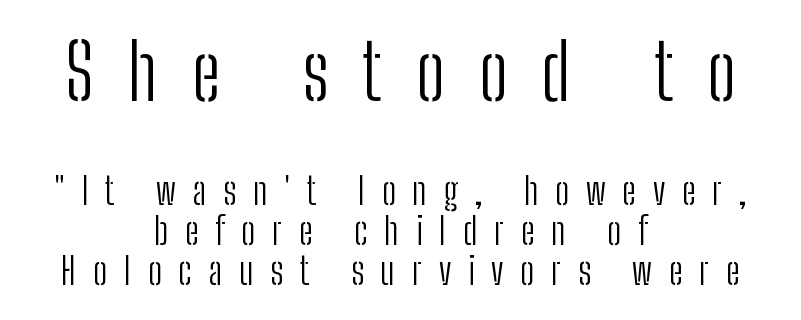
The image shows 77 px light, condensed sans-serif type, upright; set centered, tight line spacing (1.05x), unusually wide letter spacing (+0.44 em), not underlined; the first (top) block is 2.03x larger; low stroke contrast and a medium x-height.
